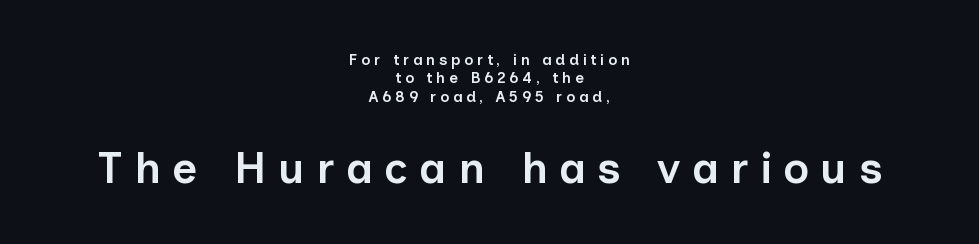
Larger block? The one below; the one above is distinctly smaller. Style check: upright. Varying glyph widths throughout — classic text-font behaviour. You could only call the tracking loose — the letters float apart. As a designer I'd log this as weight 600, semibold.
